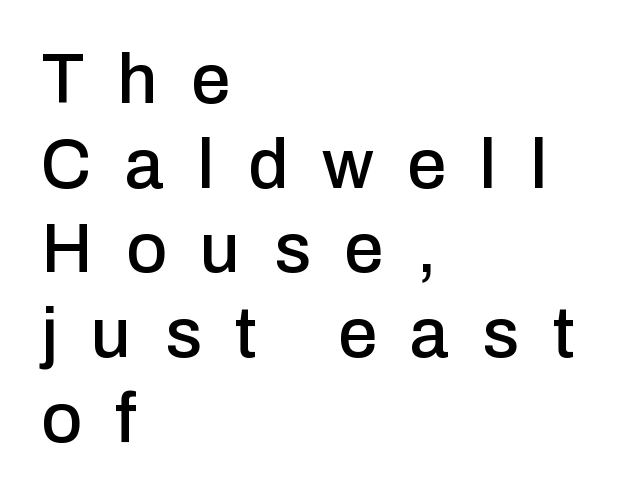
The image shows 70 px sans-serif type, upright; set left-aligned, line spacing 1.21x, unusually wide letter spacing (+0.48 em), not underlined; low stroke contrast and a medium x-height.
